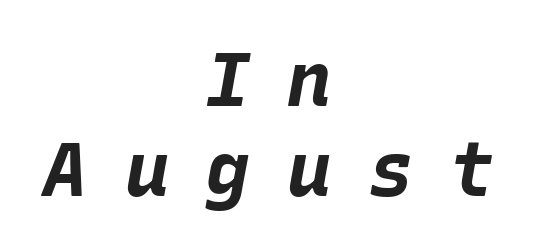
Q: Is the text bold? A: Yes.
Q: Is the text italic (slanted)? A: Yes, it leans right by about 10 degrees.
Q: Is the text underlined? A: No.
Q: How is the paragraph aligned? A: Centered.
Q: Is the spacing between letters normal or unusually wide? A: Unusually wide.
Q: Width (condensed, normal, or wide)? A: Normal.
Q: Stroke contrast? A: Low.
Q: x-height? A: Large.
Q: Monospaced? A: Yes.
